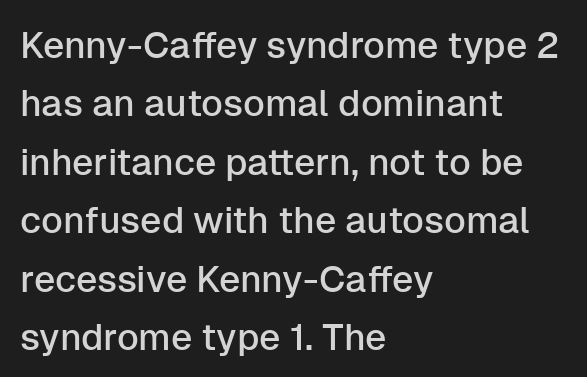
I'd call this a sans setting — the letters go barefoot. Each letter keeps its own natural width here, so spacing adapts to shape. Regular leading. Descender tails drop into unmarked territory. The letterforms sit shoulder to shoulder at normal distance. Notice how the stems are strictly vertical — no italics here.
